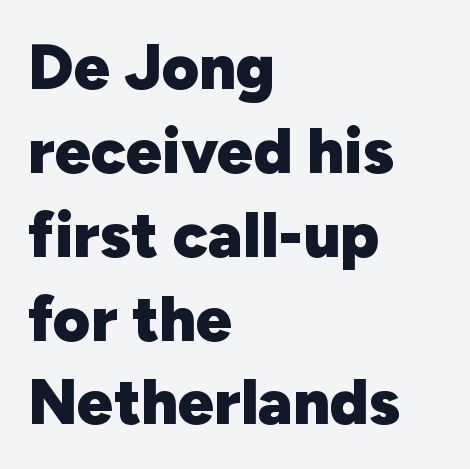
All the whitespace from short lines collects on the right. Note the varied advance widths — an 'i' is clearly narrower than an 'm'. Observe the ordinary spacing: letters are neighbours, not strangers. Nobody drew a line under any word here.
